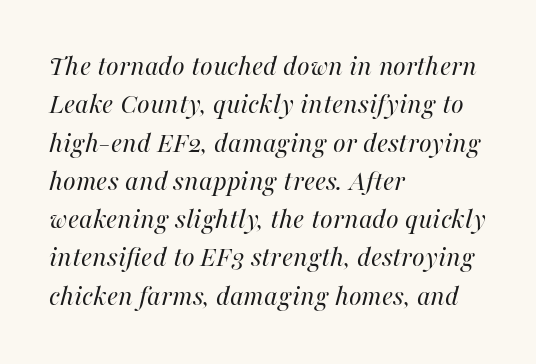
Words float on clear page, feet unadorned. Teacher's note: observe the even left margin — that is flush-left alignment. These lines are rendered in a variable-pitch font. The whole block is typeset with a tilt.
